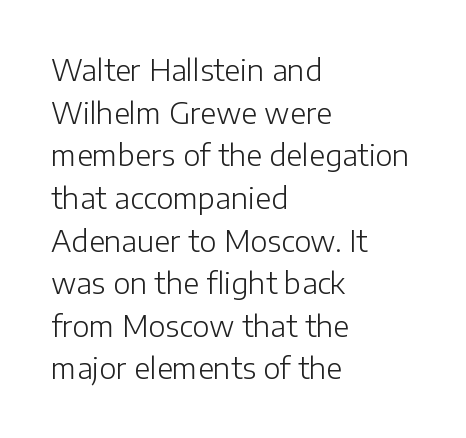
Q: Is the text bold? A: No.
Q: Is the text italic (slanted)? A: No, it is upright.
Q: Is the typeface a serif or a sans-serif typeface? A: Sans-serif.
Q: Is the text underlined? A: No.
Q: How is the paragraph aligned? A: Left-aligned.
Q: Is the spacing between letters normal or unusually wide? A: Normal.
Q: Is the spacing between lines tight, normal or loose? A: Normal.
Q: Width (condensed, normal, or wide)? A: Normal.
Q: Stroke contrast? A: Low.
Q: x-height? A: Medium.
Q: Monospaced? A: No.
